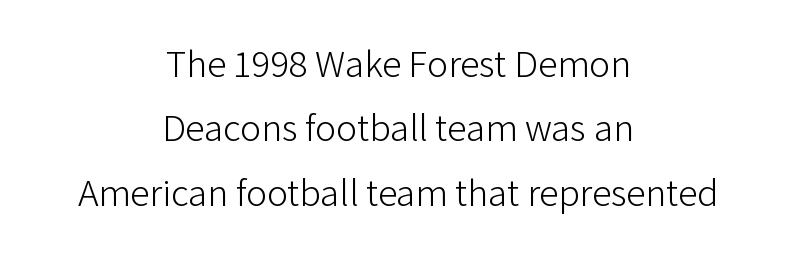
{"serif": "no", "italic": "no", "bold": "no", "weight": "light", "width": "normal", "stroke_contrast": "low", "x_height": "medium", "monospaced": "no", "underline": "no", "align": "center", "line_spacing": "normal", "line_spacing_ratio": 1.65, "letter_spacing": "normal", "letter_spacing_em": 0.0, "glyph_px": 39}
